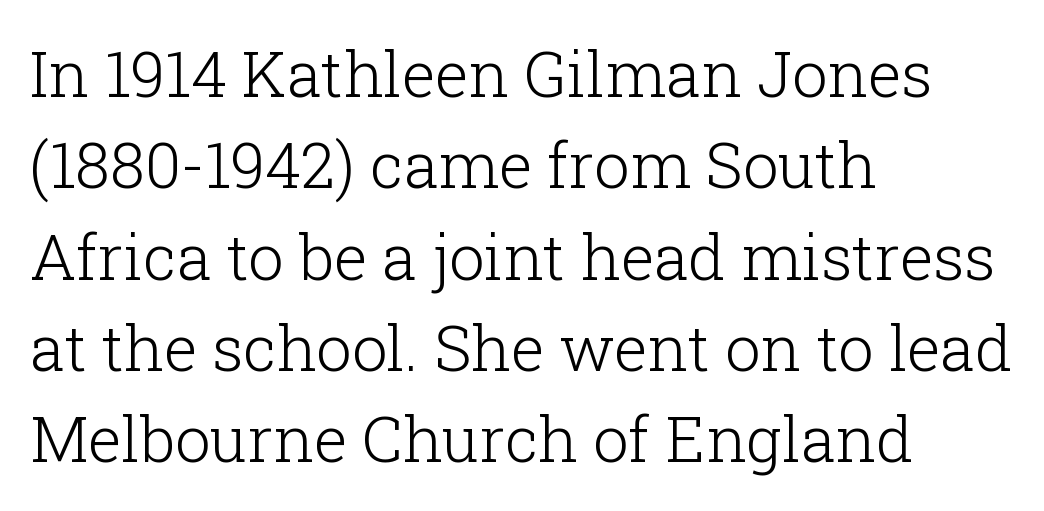
Q: Is the text bold? A: No.
Q: Is the text italic (slanted)? A: No, it is upright.
Q: Is the typeface a serif or a sans-serif typeface? A: Serif.
Q: Is the text underlined? A: No.
Q: How is the paragraph aligned? A: Left-aligned.
Q: Is the spacing between letters normal or unusually wide? A: Normal.
Q: Is the spacing between lines tight, normal or loose? A: Normal.
Q: Width (condensed, normal, or wide)? A: Normal.
Q: Stroke contrast? A: Low.
Q: x-height? A: Medium.
Q: Monospaced? A: No.
